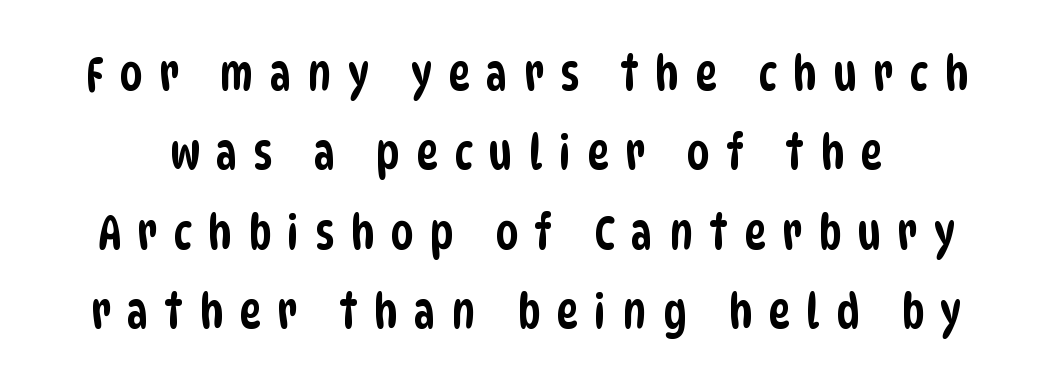
The image shows 47 px condensed sans-serif type; set normal line spacing (1.69x), unusually wide letter spacing (+0.34 em), not underlined; low stroke contrast and a large x-height.
